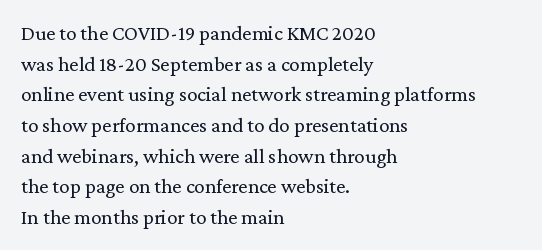
{"italic": "no", "bold": "no", "underline": "no", "align": "left", "line_spacing": "normal", "line_spacing_ratio": 1.46, "letter_spacing": "normal", "letter_spacing_em": 0.0, "glyph_px": 21}
